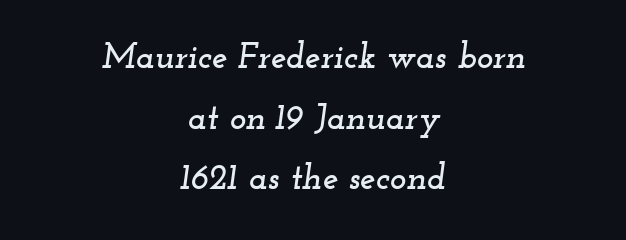
This sample uses plain, unmodified letter spacing. Words float on clear page, feet unadorned. The lines are quadded center. Looks like regular typesetting: each glyph gets only the width it needs. Typographically, this falls in the serif category. The typography opts for an oblique posture over an upright one.
